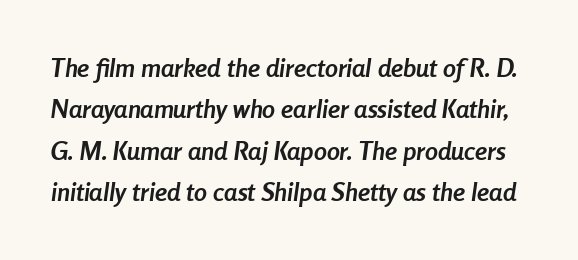
Glyph-to-glyph distance matches everyday printed text. Thick stems and heavy bowls — unmistakably bold. A typesetter would call this leading conventional body-copy spacing. Italic: yes, the glyphs are oblique. Any mark beneath the type? The region is blank.
